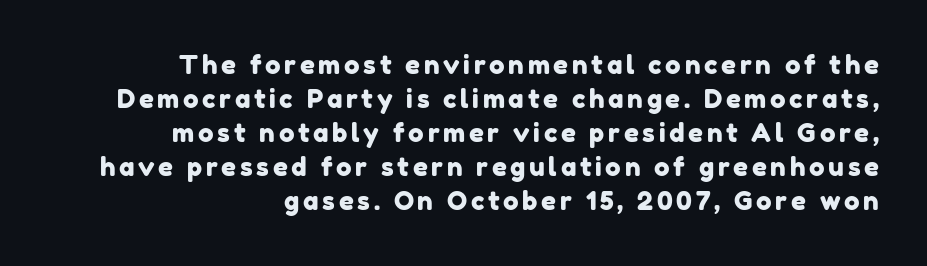
{"underline": "no", "align": "right", "line_spacing": "normal", "line_spacing_ratio": 1.31, "glyph_px": 26}
